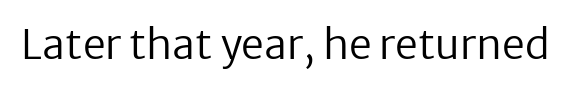
Q: Is the text bold? A: No.
Q: Is the text italic (slanted)? A: No, it is upright.
Q: Is the typeface a serif or a sans-serif typeface? A: Sans-serif.
Q: Is the text underlined? A: No.
Q: Is the spacing between letters normal or unusually wide? A: Normal.
Q: Width (condensed, normal, or wide)? A: Normal.
Q: Stroke contrast? A: Low.
Q: x-height? A: Medium.
Q: Monospaced? A: No.
